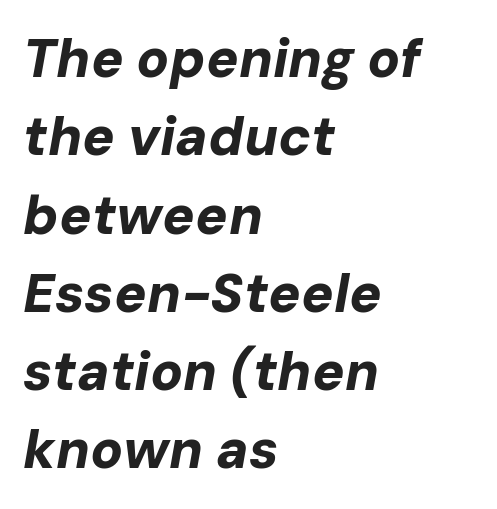
{"italic": "yes", "lean": "right", "slant_degrees": 10, "bold": "yes", "weight": "bold", "width": "normal", "stroke_contrast": "low", "x_height": "medium", "monospaced": "no", "underline": "no", "align": "left", "line_spacing": "normal", "line_spacing_ratio": 1.45, "letter_spacing": "normal", "letter_spacing_em": 0.0, "glyph_px": 54}
